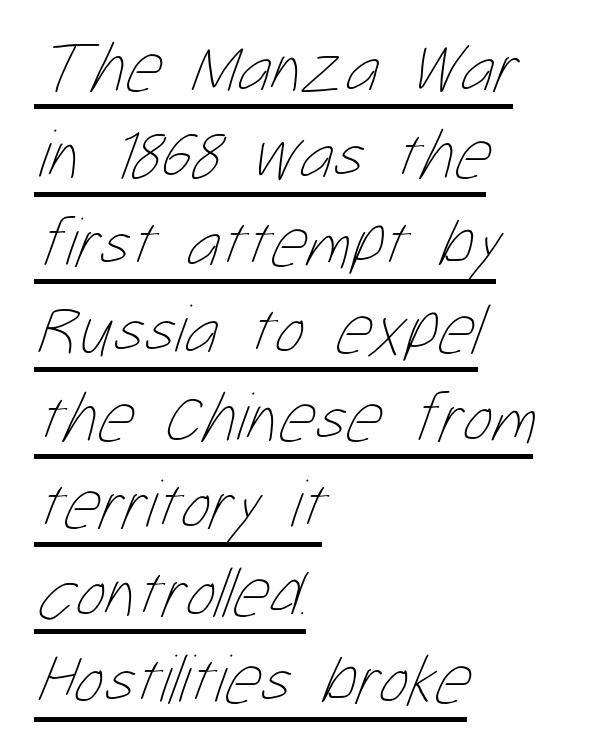
Q: Is the text bold? A: No.
Q: Is the text underlined? A: Yes.
Q: How is the paragraph aligned? A: Left-aligned.
Q: Is the spacing between letters normal or unusually wide? A: Normal.
Q: Is the spacing between lines tight, normal or loose? A: Normal.
Q: Width (condensed, normal, or wide)? A: Condensed.
Q: Stroke contrast? A: Low.
Q: x-height? A: Medium.
Q: Monospaced? A: No.
